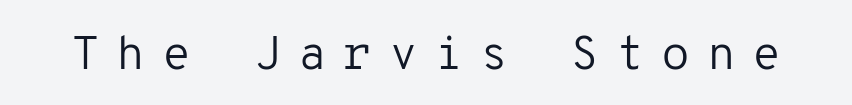
{"serif": "no", "italic": "no", "bold": "no", "weight": "regular", "width": "normal", "stroke_contrast": "low", "x_height": "medium", "monospaced": "yes", "underline": "no", "letter_spacing": "wide", "letter_spacing_em": 0.35, "glyph_px": 47}
